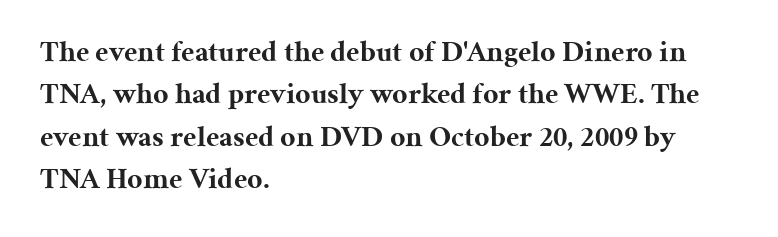
The characters display serif detailing at their extremities. Italic? Not at all — the glyphs are vertical. Set as a true bold cut, around the 700 mark. You could not count columns in this text — the font is proportionally spaced.
